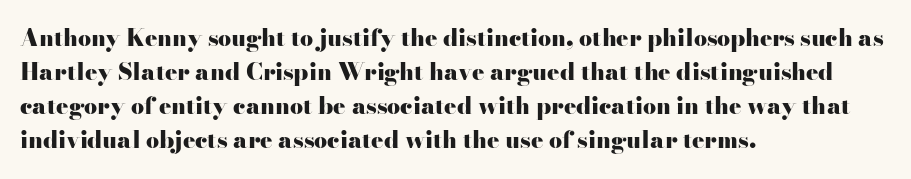
{"italic": "no", "bold": "yes", "underline": "no", "align": "left", "line_spacing": "normal", "line_spacing_ratio": 1.48, "letter_spacing": "normal", "letter_spacing_em": 0.0, "glyph_px": 23}
